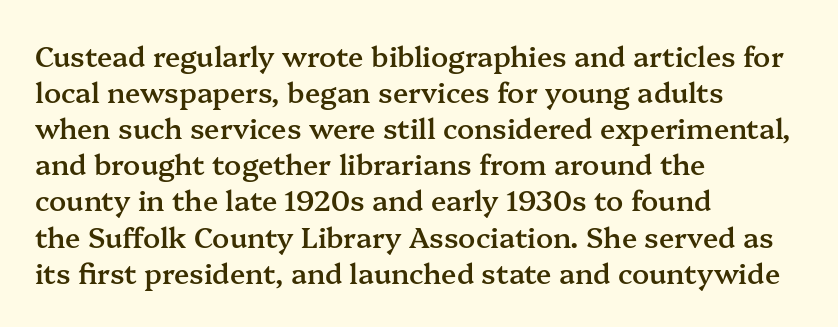
{"serif": "yes", "italic": "no", "bold": "semi", "weight": "semibold", "width": "normal", "stroke_contrast": "medium", "x_height": "medium", "monospaced": "no", "underline": "no", "align": "left", "line_spacing": "normal", "line_spacing_ratio": 1.29, "letter_spacing": "normal", "letter_spacing_em": 0.0, "glyph_px": 28}
